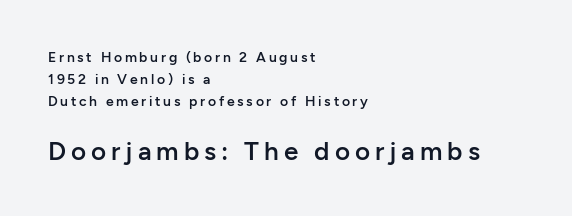
Q: Is the text bold? A: Semi-bold.
Q: Is the text italic (slanted)? A: No, it is upright.
Q: Is the text underlined? A: No.
Q: How is the paragraph aligned? A: Left-aligned.
Q: Is the spacing between lines tight, normal or loose? A: Normal.
Q: Which block of text is set in a larger size, the first (top) or the second (bottom)? A: The second (bottom) one.
